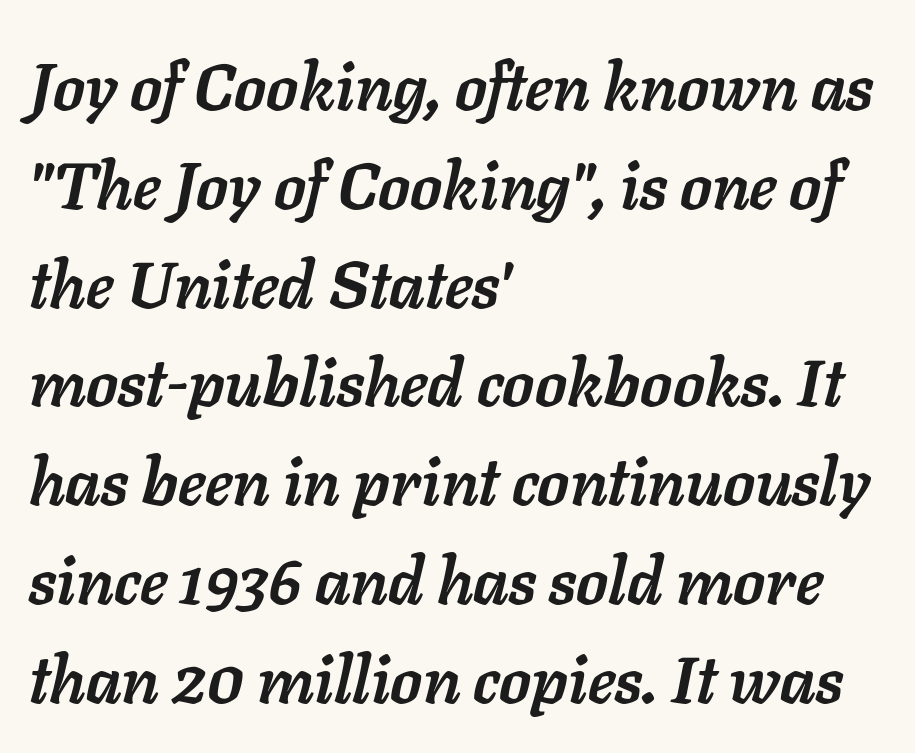
The image shows 65 px semibold type, italic (leaning right); set left-aligned, normal line spacing (1.52x), normal letter spacing, not underlined; low stroke contrast and a medium x-height.
